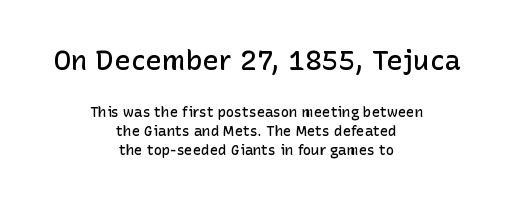
The image shows 28 px semibold sans-serif type, upright; set centered, normal line spacing (1.35x), normal letter spacing, not underlined; the first (top) block is 2.0x larger; low stroke contrast and a medium x-height.
